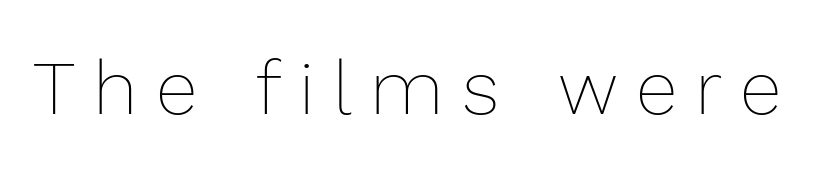
The image shows 76 px thin type, upright; set unusually wide letter spacing (+0.24 em), not underlined; low stroke contrast and a medium x-height.
